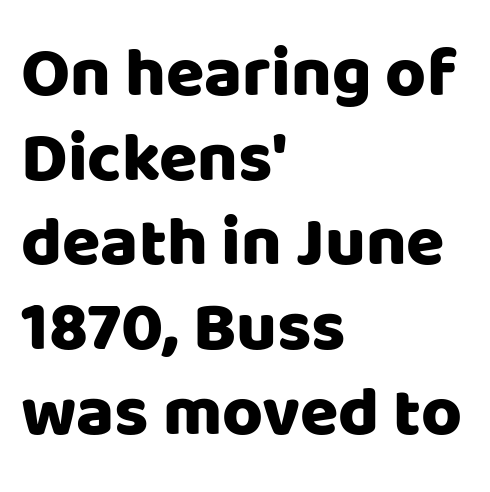
Each word holds together tightly as a unit, with standard inter-letter gaps. Casual observation: everything's shoved over to the left. Unmarked baselines from the first word to the last. The letters advance in unequal steps, a hallmark of proportional type.
